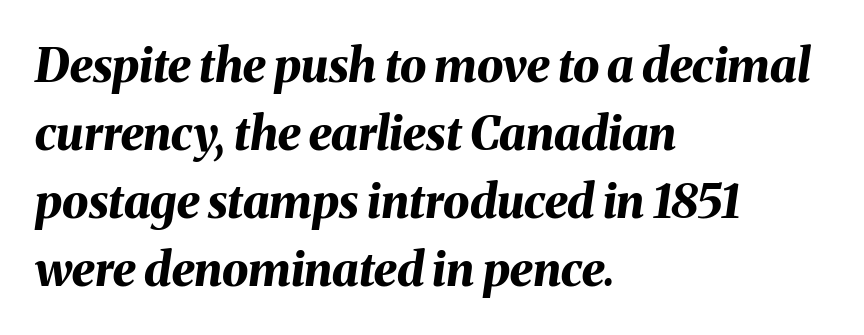
{"italic": "yes", "lean": "right", "slant_degrees": 8, "bold": "yes", "weight": "bold", "width": "normal", "stroke_contrast": "medium", "x_height": "medium", "monospaced": "no", "underline": "no", "align": "left", "line_spacing": "normal", "line_spacing_ratio": 1.45, "letter_spacing": "normal", "letter_spacing_em": 0.0, "glyph_px": 47}
